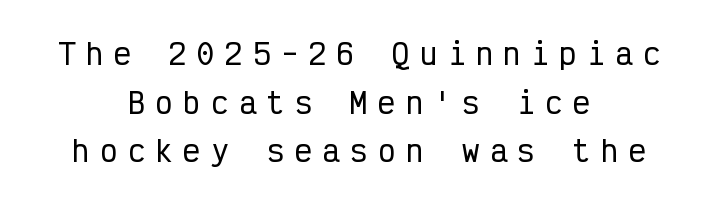
The image shows 29 px condensed sans-serif type, upright, monospaced; set centered, normal line spacing (1.68x), unusually wide letter spacing (+0.36 em), not underlined; low stroke contrast and a medium x-height.
